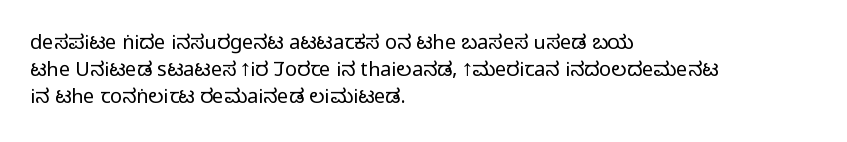
Q: Is the text bold? A: No.
Q: Is the text italic (slanted)? A: No, it is upright.
Q: Is the text underlined? A: No.
Q: How is the paragraph aligned? A: Left-aligned.
Q: Is the spacing between letters normal or unusually wide? A: Normal.
Q: Is the spacing between lines tight, normal or loose? A: Normal.
